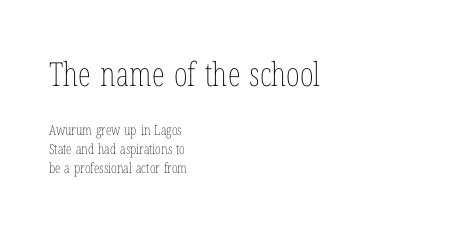
The image shows 33 px thin, condensed type, upright; set left-aligned, normal line spacing (1.33x), normal letter spacing, not underlined; the first (top) block is 2.36x larger; low stroke contrast and a medium x-height.
